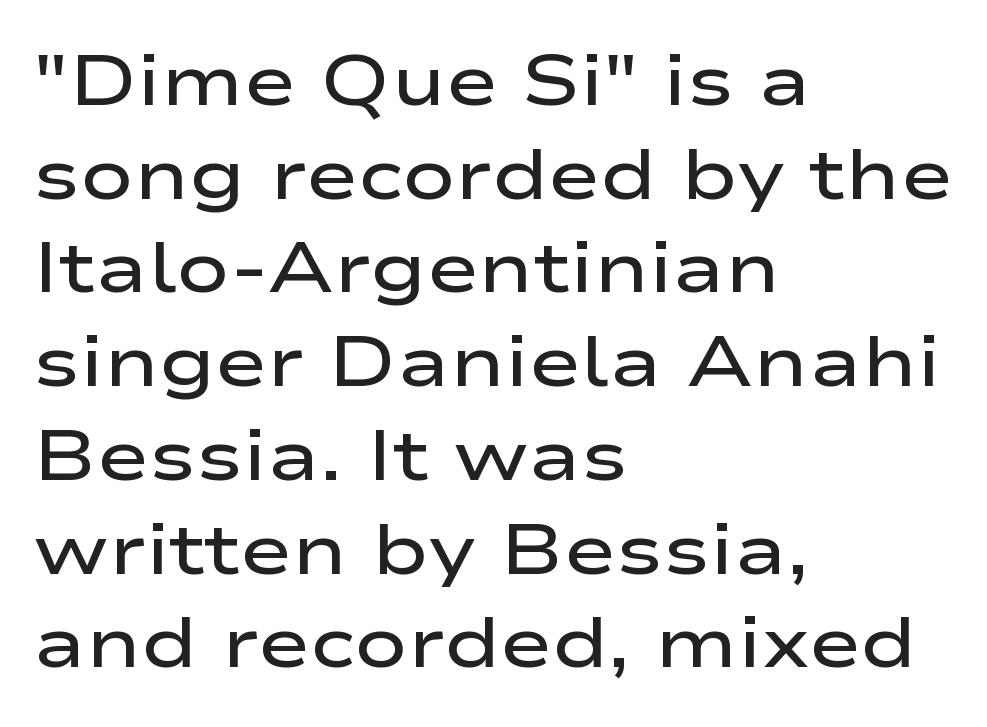
Q: Is the text bold? A: Semi-bold.
Q: Is the text italic (slanted)? A: No, it is upright.
Q: Is the typeface a serif or a sans-serif typeface? A: Sans-serif.
Q: Is the text underlined? A: No.
Q: How is the paragraph aligned? A: Left-aligned.
Q: Is the spacing between letters normal or unusually wide? A: Normal.
Q: Is the spacing between lines tight, normal or loose? A: Normal.
Q: Width (condensed, normal, or wide)? A: Wide.
Q: Stroke contrast? A: Low.
Q: x-height? A: Medium.
Q: Monospaced? A: No.
